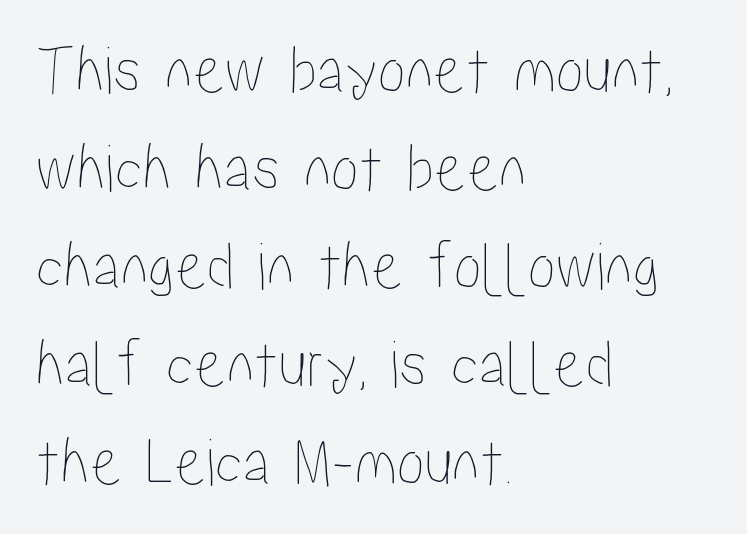
Proportional: the letters do not fall into vertical columns. Compared with typical body copy, the letter spacing here is the same. Reading down the block, your eye returns to a fixed left position each line. Reading down the column, the eye jumps a familiar distance to each next line.
